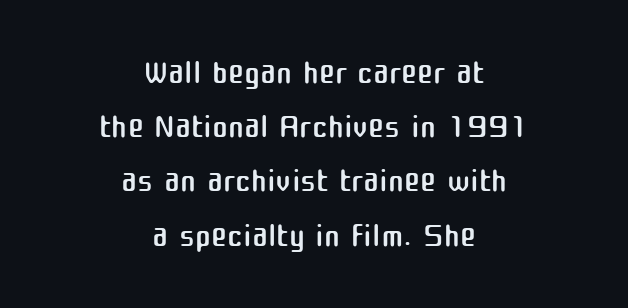
{"serif": "no", "italic": "no", "bold": "no", "weight": "regular", "width": "normal", "stroke_contrast": "medium", "x_height": "medium", "monospaced": "no", "underline": "no", "align": "center", "line_spacing": "tight", "line_spacing_ratio": 1.13, "letter_spacing": "normal", "letter_spacing_em": 0.0, "glyph_px": 48}
